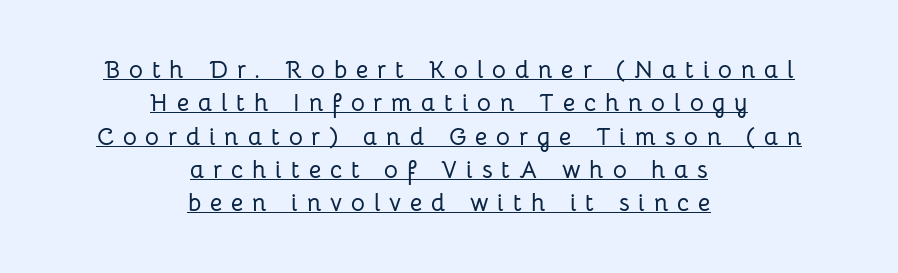
Q: Is the text italic (slanted)? A: No, it is upright.
Q: Is the text underlined? A: Yes.
Q: How is the paragraph aligned? A: Centered.
Q: Is the spacing between letters normal or unusually wide? A: Unusually wide.
Q: Is the spacing between lines tight, normal or loose? A: Normal.
